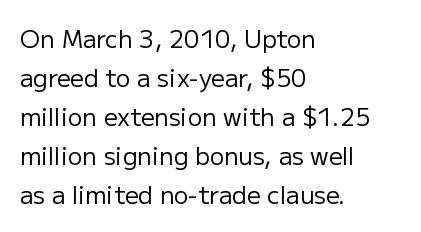
The image shows 24 px text type, upright; set left-aligned, normal line spacing (1.63x), normal letter spacing, not underlined.
